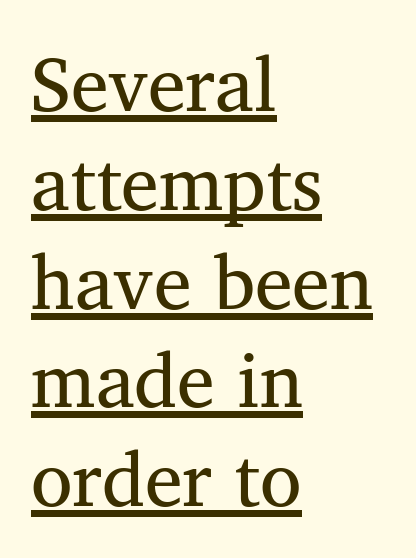
The image shows 76 px regular-weight serif type, upright; set left-aligned, normal line spacing (1.3x), normal letter spacing, underlined; medium stroke contrast and a medium x-height.
